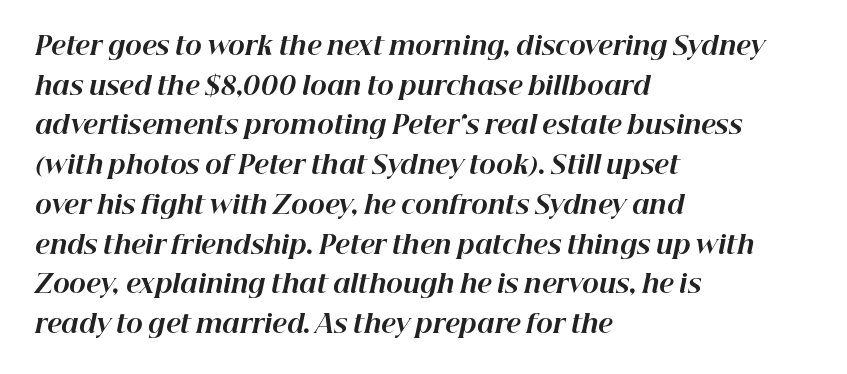
{"italic": "yes", "lean": "right", "slant_degrees": 12, "bold": "yes", "underline": "no", "align": "left", "line_spacing": "normal", "line_spacing_ratio": 1.59, "letter_spacing": "normal", "letter_spacing_em": 0.0, "glyph_px": 25}
